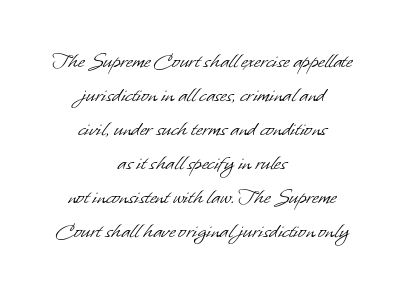
Here the glyphs are tracked normally, forming tight word shapes. Underline: absent. If you measured baseline to baseline, you'd find a middling distance. Stroke mass is kept to a normal reading level or below.
